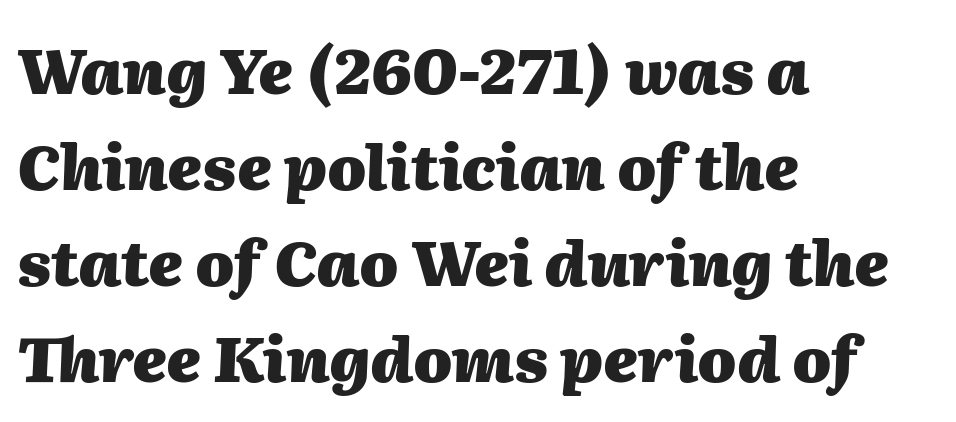
Notice how thick the strokes are: this is what a full bold looks like. Note the varied advance widths — an 'i' is clearly narrower than an 'm'. What stands out about the letter spacing? Nothing — it is the standard amount. The line-height multiplier appears to be the usual default.
